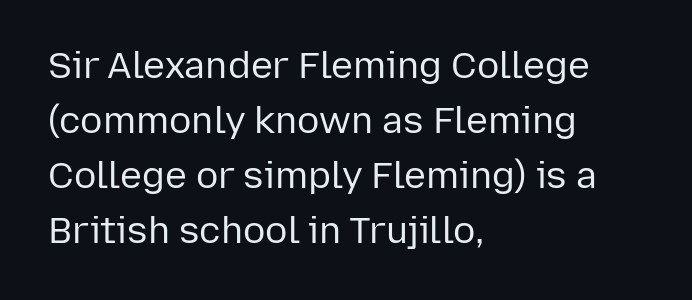
Counters stay open thanks to moderate or lighter strokes. Observe the absence of serifs on each vertical stroke in this sample. Rendered with straight, roman letterforms. The compositor pushed each line to the left boundary.
